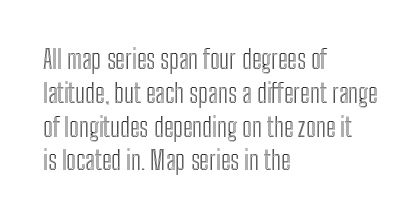
The ragged edge is on the right, which tells us the setting is flush left. How would I describe the line gaps? Plain and ordinary. This is the regular roman posture of the typeface. Only glyphs here, with clear space below each row.
